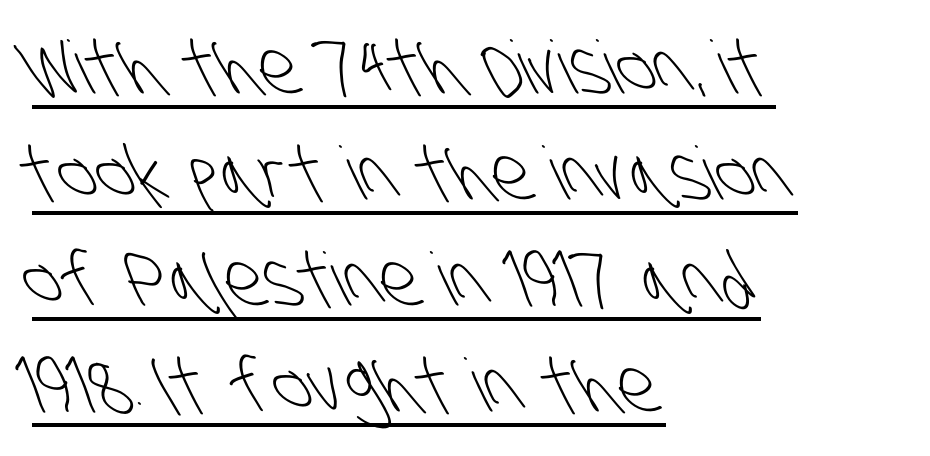
The image shows 73 px light, condensed sans-serif type; set left-aligned, normal line spacing (1.45x), normal letter spacing, underlined; low stroke contrast and a large x-height.
